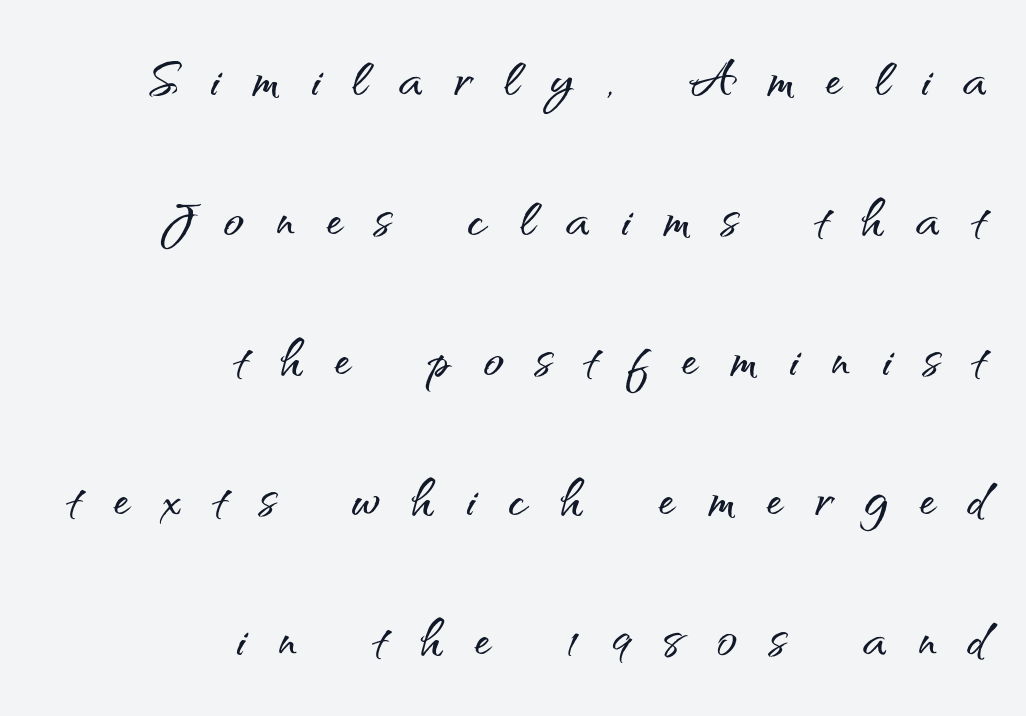
Q: Is the text italic (slanted)? A: Yes.
Q: Is the typeface a serif or a sans-serif typeface? A: Sans-serif.
Q: Is the text underlined? A: No.
Q: How is the paragraph aligned? A: Right-aligned.
Q: Is the spacing between letters normal or unusually wide? A: Unusually wide.
Q: Is the spacing between lines tight, normal or loose? A: Loose.
Q: Width (condensed, normal, or wide)? A: Normal.
Q: Stroke contrast? A: Medium.
Q: x-height? A: Small.
Q: Monospaced? A: No.
